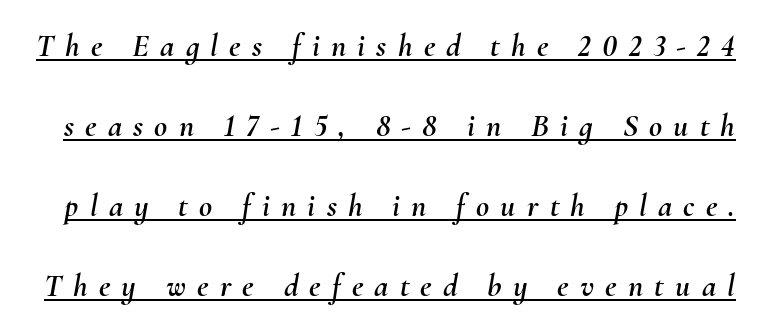
Q: Is the text italic (slanted)? A: Yes, it leans right by about 10 degrees.
Q: Is the text underlined? A: Yes.
Q: Is the spacing between letters normal or unusually wide? A: Unusually wide.
Q: Is the spacing between lines tight, normal or loose? A: Loose.
Q: Width (condensed, normal, or wide)? A: Normal.
Q: Stroke contrast? A: Medium.
Q: x-height? A: Small.
Q: Monospaced? A: No.
